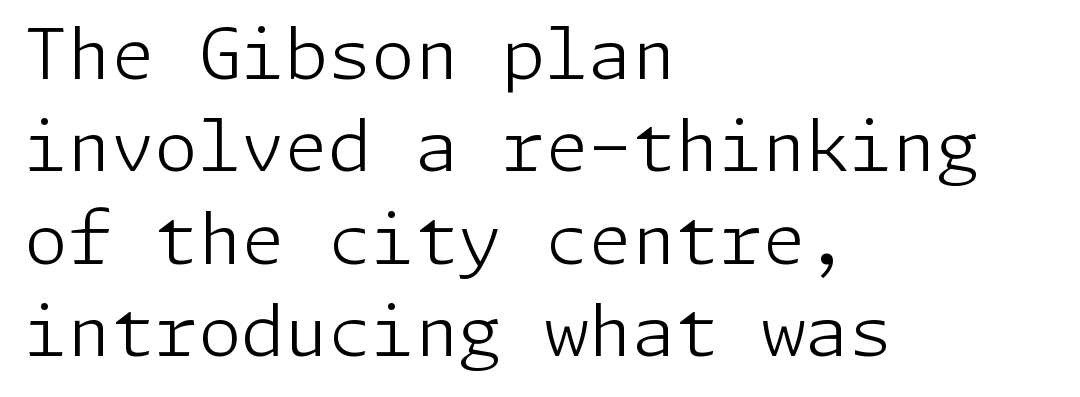
{"serif": "no", "italic": "no", "bold": "no", "weight": "light", "width": "normal", "stroke_contrast": "low", "x_height": "medium", "underline": "no", "align": "left", "line_spacing": "normal", "line_spacing_ratio": 1.32, "letter_spacing": "normal", "letter_spacing_em": 0.0, "glyph_px": 70}
